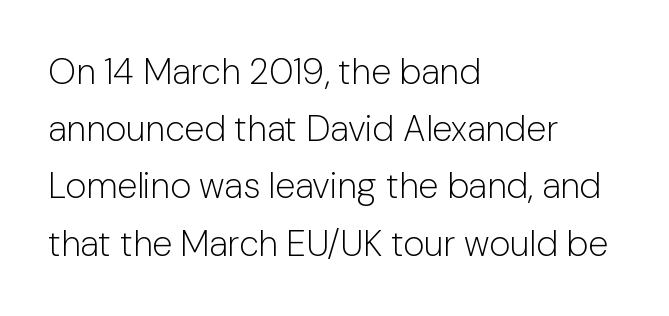
Q: Is the text bold? A: No.
Q: Is the text italic (slanted)? A: No, it is upright.
Q: Is the typeface a serif or a sans-serif typeface? A: Sans-serif.
Q: Is the text underlined? A: No.
Q: How is the paragraph aligned? A: Left-aligned.
Q: Is the spacing between letters normal or unusually wide? A: Normal.
Q: Is the spacing between lines tight, normal or loose? A: Normal.
Q: Width (condensed, normal, or wide)? A: Normal.
Q: Stroke contrast? A: Low.
Q: x-height? A: Medium.
Q: Monospaced? A: No.
